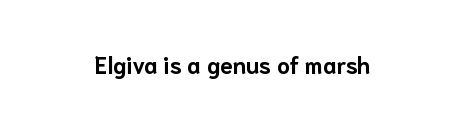
Default kerning and tracking; the words read as compact shapes. Short and long lines alike share a common midpoint. Summary of weight: heavy, a full bold. Notice how the stems are strictly vertical — no italics here. The string is rendered with underlining switched off.
